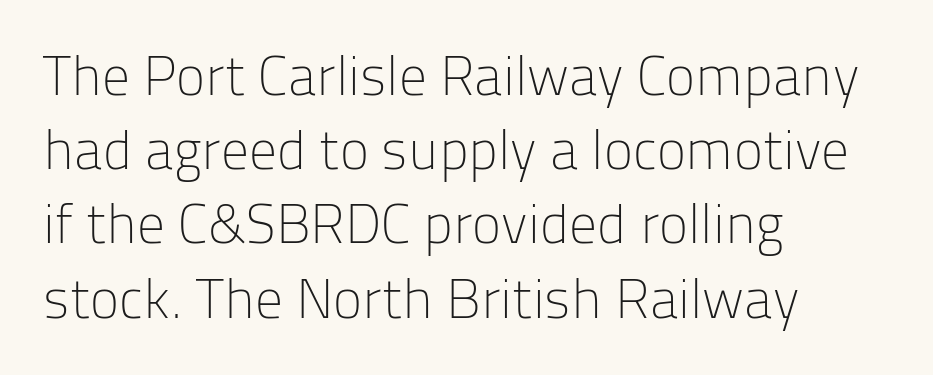
Posture: vertical. The text was rendered using a sans face with plain stroke endings. How are the letters spaced? Ordinarily, with no added tracking. Notice how descenders clear the ascenders below comfortably — that's standard leading. Teacher's note: observe the even left margin — that is flush-left alignment.
